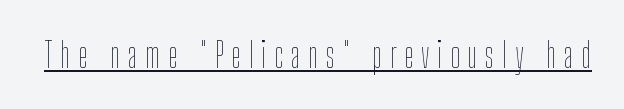
The image shows 35 px thin, condensed type, upright; set unusually wide letter spacing (+0.22 em), underlined; low stroke contrast and a medium x-height.
